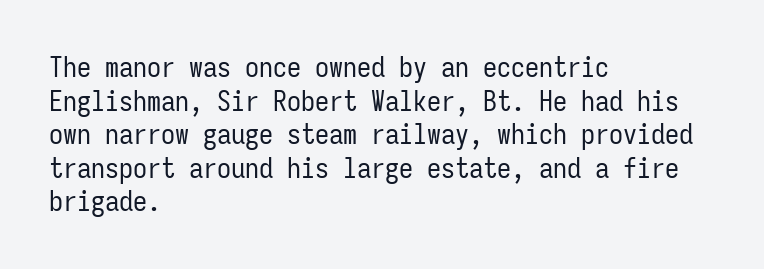
Q: Is the text bold? A: No.
Q: Is the text italic (slanted)? A: No, it is upright.
Q: Is the typeface a serif or a sans-serif typeface? A: Sans-serif.
Q: Is the text underlined? A: No.
Q: How is the paragraph aligned? A: Left-aligned.
Q: Is the spacing between letters normal or unusually wide? A: Normal.
Q: Width (condensed, normal, or wide)? A: Condensed.
Q: Stroke contrast? A: Low.
Q: x-height? A: Medium.
Q: Monospaced? A: Yes.
